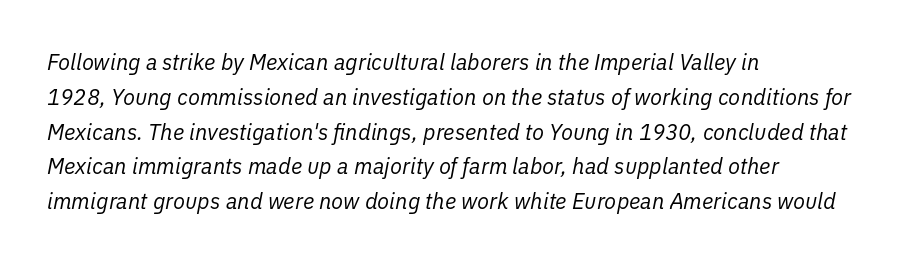
Q: Is the text bold? A: No.
Q: Is the text italic (slanted)? A: Yes, it leans right by about 11 degrees.
Q: Is the text underlined? A: No.
Q: How is the paragraph aligned? A: Left-aligned.
Q: Is the spacing between letters normal or unusually wide? A: Normal.
Q: Is the spacing between lines tight, normal or loose? A: Normal.
